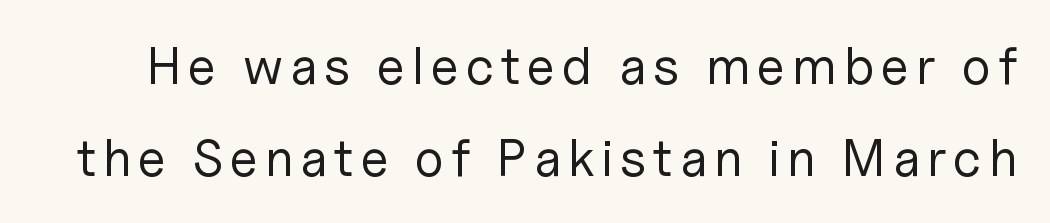
The cut favours lightness, reaching ordinary text weight at its darkest. Do the characters align in a grid? No, the font is proportional. The space directly below the letters is spotless. Quick note: not italic, upright. These lines are composed in type without serifs.
